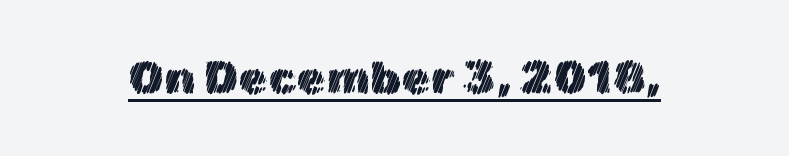
Unlike italic type, these characters show no tilt at all. Tracking value appears to be zero — textbook default spacing. Honestly, the underline is the first thing you notice here. Looks like regular typesetting: each glyph gets only the width it needs.
